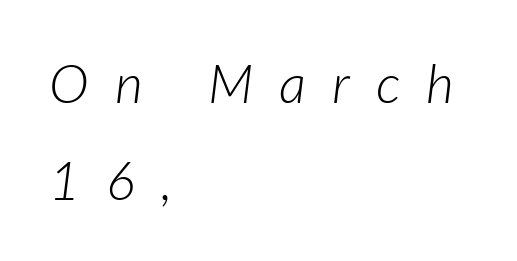
Q: Is the text bold? A: No.
Q: Is the text italic (slanted)? A: Yes, it leans right by about 7 degrees.
Q: Is the text underlined? A: No.
Q: How is the paragraph aligned? A: Left-aligned.
Q: Is the spacing between letters normal or unusually wide? A: Unusually wide.
Q: Width (condensed, normal, or wide)? A: Normal.
Q: Stroke contrast? A: Low.
Q: x-height? A: Medium.
Q: Monospaced? A: No.
